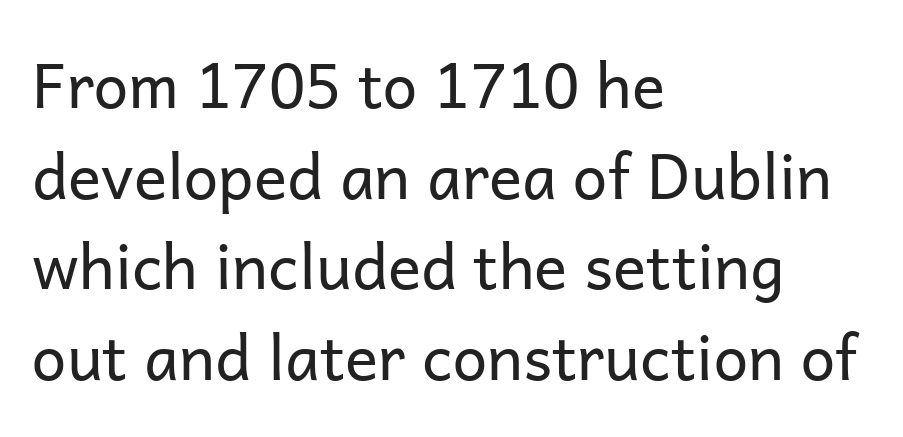
The font sits on the lighter half of the weight spectrum, regular included. Classification — sans serif. Each line starts at the same left margin while the right side varies. Spacing between characters is what you'd get straight out of the box. Is this a fixed-width face? No — the glyphs have proportional, varying widths.
